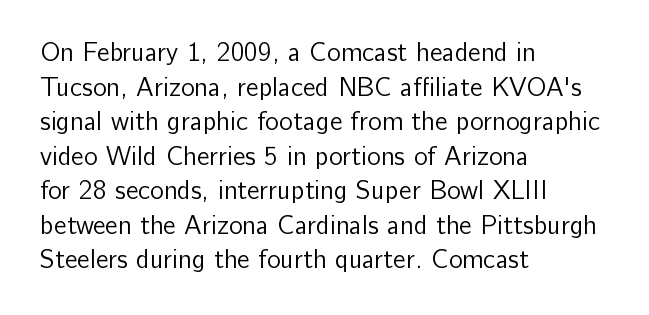
The image shows 26 px text type, upright; set left-aligned, normal line spacing (1.33x), normal letter spacing, not underlined.
